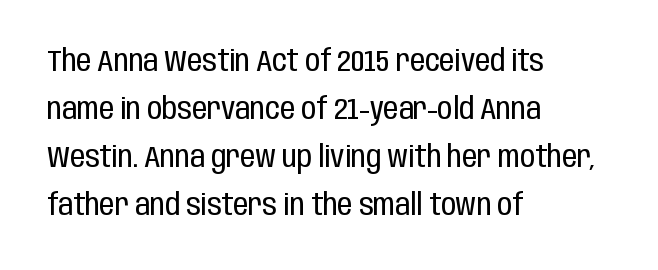
Q: Is the text bold? A: No.
Q: Is the text italic (slanted)? A: No, it is upright.
Q: Is the typeface a serif or a sans-serif typeface? A: Sans-serif.
Q: Is the text underlined? A: No.
Q: How is the paragraph aligned? A: Left-aligned.
Q: Is the spacing between letters normal or unusually wide? A: Normal.
Q: Is the spacing between lines tight, normal or loose? A: Normal.
Q: Width (condensed, normal, or wide)? A: Condensed.
Q: Stroke contrast? A: Low.
Q: x-height? A: Large.
Q: Monospaced? A: No.
